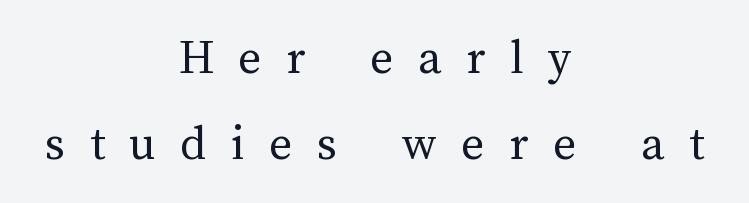
Q: Is the text bold? A: No.
Q: Is the text italic (slanted)? A: No, it is upright.
Q: Is the text underlined? A: No.
Q: How is the paragraph aligned? A: Centered.
Q: Is the spacing between letters normal or unusually wide? A: Unusually wide.
Q: Width (condensed, normal, or wide)? A: Normal.
Q: Stroke contrast? A: Medium.
Q: x-height? A: Medium.
Q: Monospaced? A: No.
